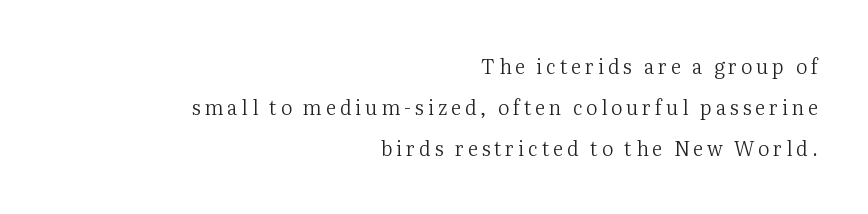
Q: Is the text bold? A: No.
Q: Is the text italic (slanted)? A: No, it is upright.
Q: Is the text underlined? A: No.
Q: How is the paragraph aligned? A: Right-aligned.
Q: Is the spacing between lines tight, normal or loose? A: Loose.
